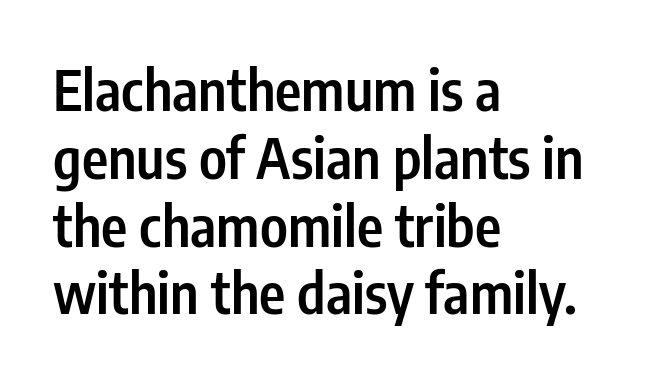
{"serif": "no", "italic": "no", "bold": "semi", "weight": "semibold", "width": "condensed", "stroke_contrast": "low", "x_height": "medium", "monospaced": "no", "underline": "no", "align": "left", "line_spacing_ratio": 1.21, "letter_spacing": "normal", "letter_spacing_em": 0.0, "glyph_px": 56}
